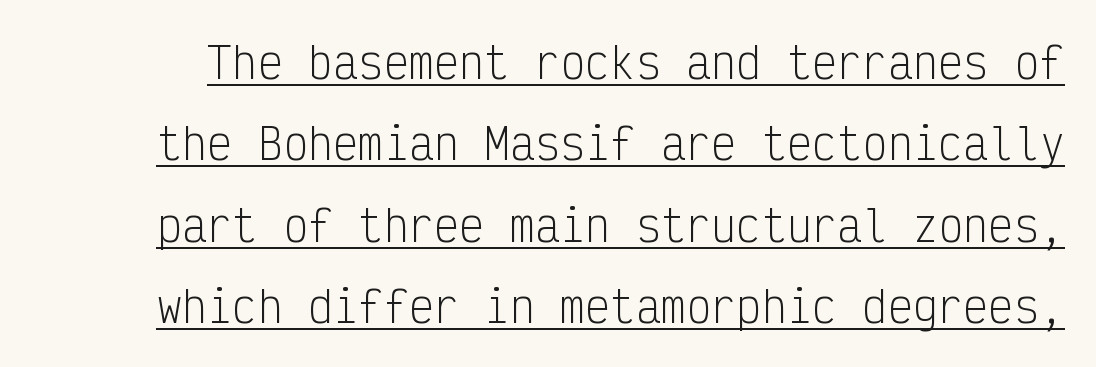
These lines are composed in type without serifs. In terms of letterspacing, this is plain default setting. Spacing verdict: monospaced, one width for all characters. The type sits square on the baseline with zero lean.
